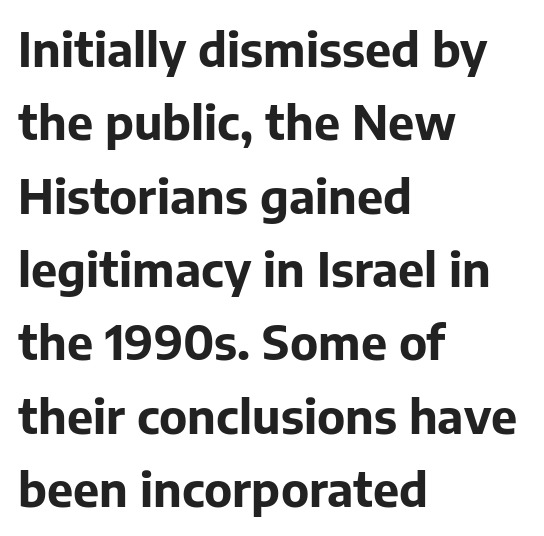
Q: Is the text bold? A: Yes.
Q: Is the text italic (slanted)? A: No, it is upright.
Q: Is the typeface a serif or a sans-serif typeface? A: Sans-serif.
Q: Is the text underlined? A: No.
Q: How is the paragraph aligned? A: Left-aligned.
Q: Is the spacing between letters normal or unusually wide? A: Normal.
Q: Is the spacing between lines tight, normal or loose? A: Normal.
Q: Width (condensed, normal, or wide)? A: Normal.
Q: Stroke contrast? A: Low.
Q: x-height? A: Medium.
Q: Monospaced? A: No.
